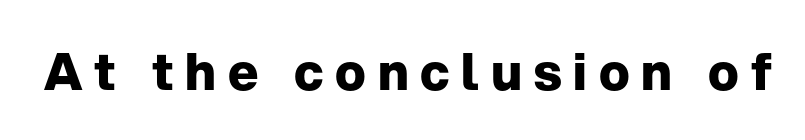
The image shows 51 px heavy sans-serif type, upright; set unusually wide letter spacing (+0.23 em), not underlined; low stroke contrast and a medium x-height.
